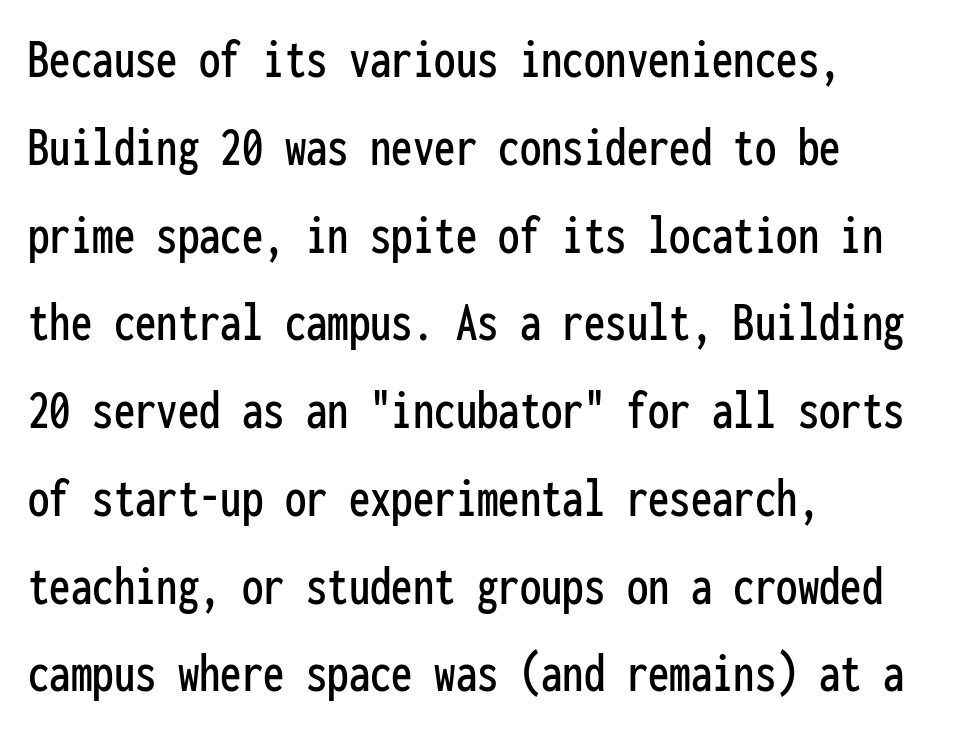
The image shows 57 px condensed sans-serif type, upright, monospaced; set left-aligned, normal line spacing (1.54x), normal letter spacing, not underlined; low stroke contrast and a medium x-height.
